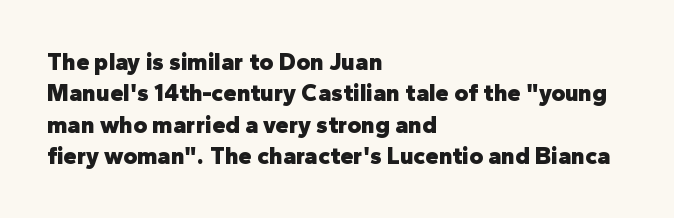
The image shows 24 px bold type, upright; set left-aligned, normal line spacing (1.31x), normal letter spacing, not underlined.
